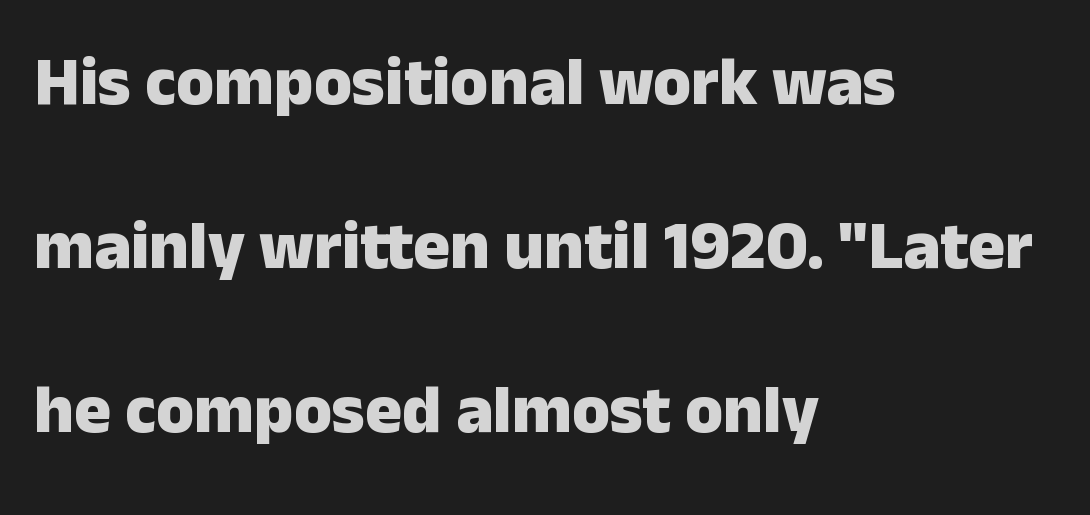
The image shows 69 px heavy sans-serif type, upright; set left-aligned, loose line spacing (2.38x), normal letter spacing, not underlined; low stroke contrast and a medium x-height.
